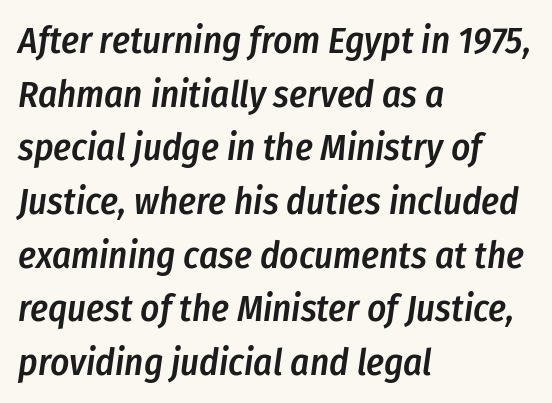
{"italic": "yes", "lean": "right", "slant_degrees": 8, "bold": "semi", "weight": "semibold", "width": "condensed", "stroke_contrast": "low", "x_height": "medium", "monospaced": "no", "underline": "no", "align": "left", "line_spacing": "normal", "line_spacing_ratio": 1.45, "letter_spacing": "normal", "letter_spacing_em": 0.0, "glyph_px": 37}
